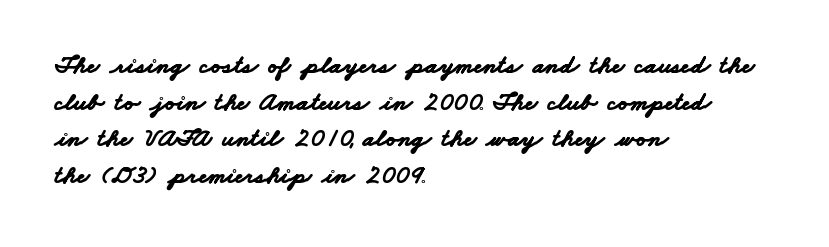
Q: Is the text bold? A: Yes.
Q: Is the text underlined? A: No.
Q: How is the paragraph aligned? A: Left-aligned.
Q: Is the spacing between letters normal or unusually wide? A: Normal.
Q: Is the spacing between lines tight, normal or loose? A: Normal.
